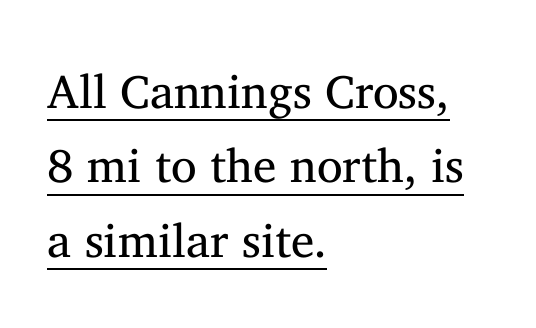
Q: Is the text bold? A: No.
Q: Is the text italic (slanted)? A: No, it is upright.
Q: Is the typeface a serif or a sans-serif typeface? A: Serif.
Q: Is the text underlined? A: Yes.
Q: How is the paragraph aligned? A: Left-aligned.
Q: Is the spacing between letters normal or unusually wide? A: Normal.
Q: Is the spacing between lines tight, normal or loose? A: Normal.
Q: Width (condensed, normal, or wide)? A: Normal.
Q: Stroke contrast? A: Medium.
Q: x-height? A: Medium.
Q: Monospaced? A: No.
